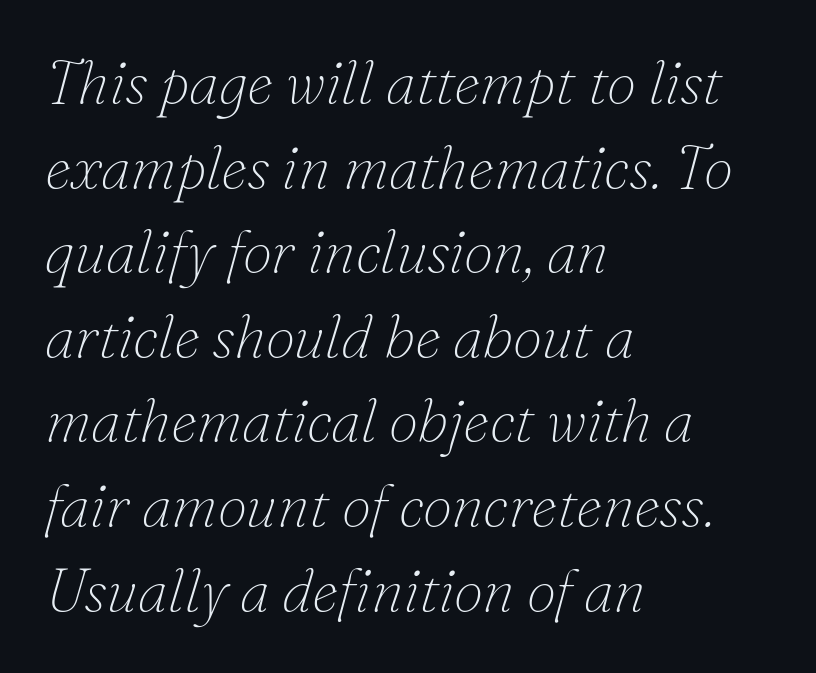
The image shows 60 px thin serif type, italic (leaning right); set left-aligned, normal line spacing (1.41x), normal letter spacing, not underlined; low stroke contrast and a small x-height.
